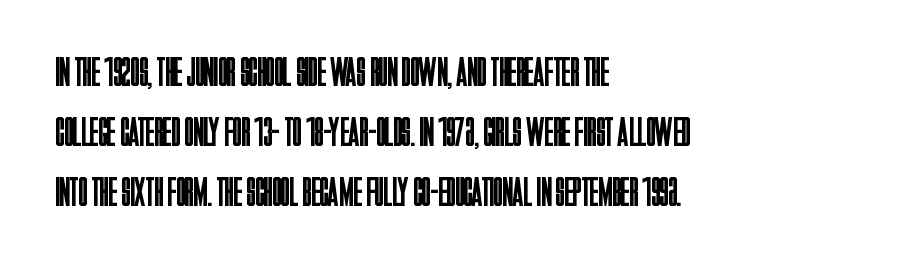
The passage shown is not bold in any degree. The rendering uses a moderate line-height, typical for paragraphs. This sample uses an upright cut, with every glyph sitting square on the baseline. The face used here is a sans, in the tradition of grotesques and geometrics. Check the space under the baseline: it is left empty.
